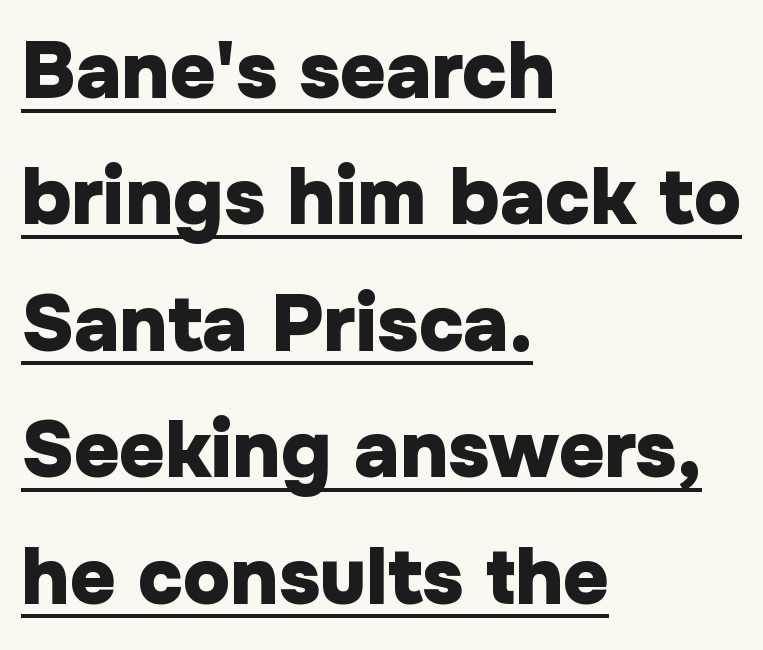
Q: Is the text bold? A: Yes.
Q: Is the text italic (slanted)? A: No, it is upright.
Q: Is the typeface a serif or a sans-serif typeface? A: Sans-serif.
Q: Is the text underlined? A: Yes.
Q: How is the paragraph aligned? A: Left-aligned.
Q: Is the spacing between letters normal or unusually wide? A: Normal.
Q: Is the spacing between lines tight, normal or loose? A: Normal.
Q: Width (condensed, normal, or wide)? A: Normal.
Q: Stroke contrast? A: Low.
Q: x-height? A: Medium.
Q: Monospaced? A: No.
